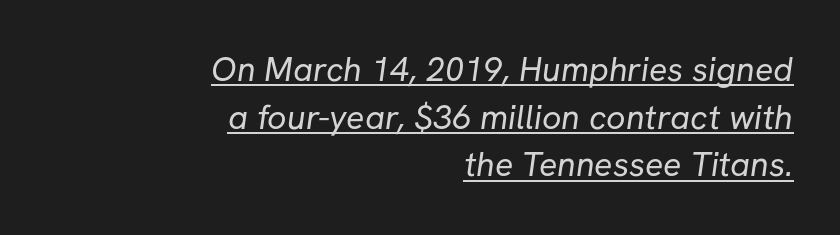
{"serif": "no", "bold": "no", "weight": "regular", "width": "normal", "stroke_contrast": "low", "x_height": "medium", "monospaced": "no", "underline": "yes", "align": "right", "line_spacing": "normal", "line_spacing_ratio": 1.4, "letter_spacing": "normal", "letter_spacing_em": 0.0, "glyph_px": 34}
